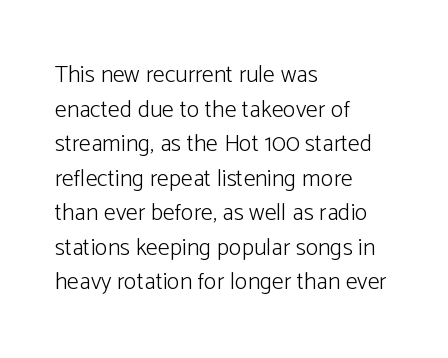
Q: Is the text bold? A: No.
Q: Is the text italic (slanted)? A: No, it is upright.
Q: Is the text underlined? A: No.
Q: How is the paragraph aligned? A: Left-aligned.
Q: Is the spacing between letters normal or unusually wide? A: Normal.
Q: Is the spacing between lines tight, normal or loose? A: Normal.
